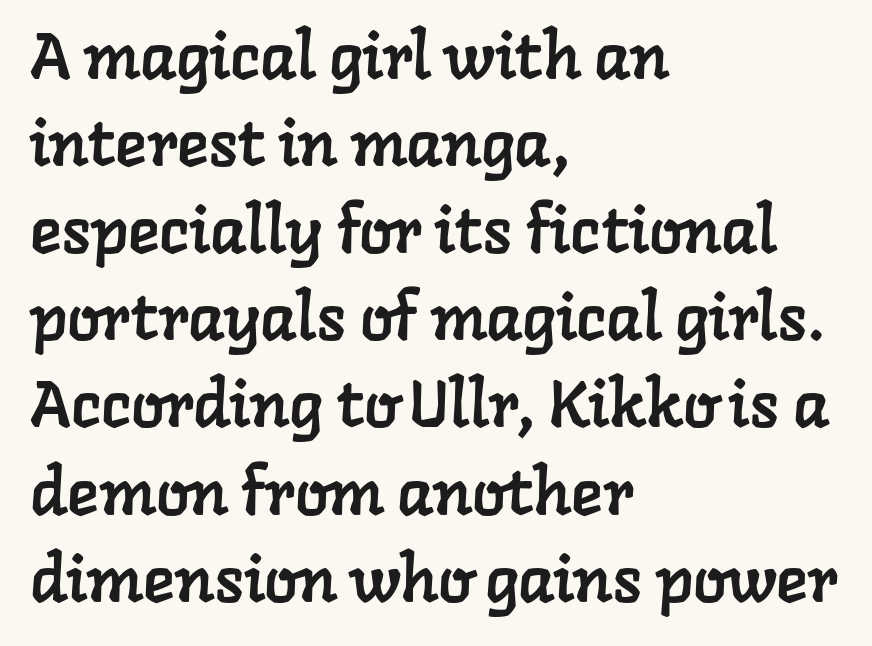
This rendering uses left alignment, leaving the right contour irregular. Leading matches the norm, producing a regular column. This rendering employs a face with finishing strokes, i.e., a serif. Think of a printed novel: that variable character pitch is what you see here.
